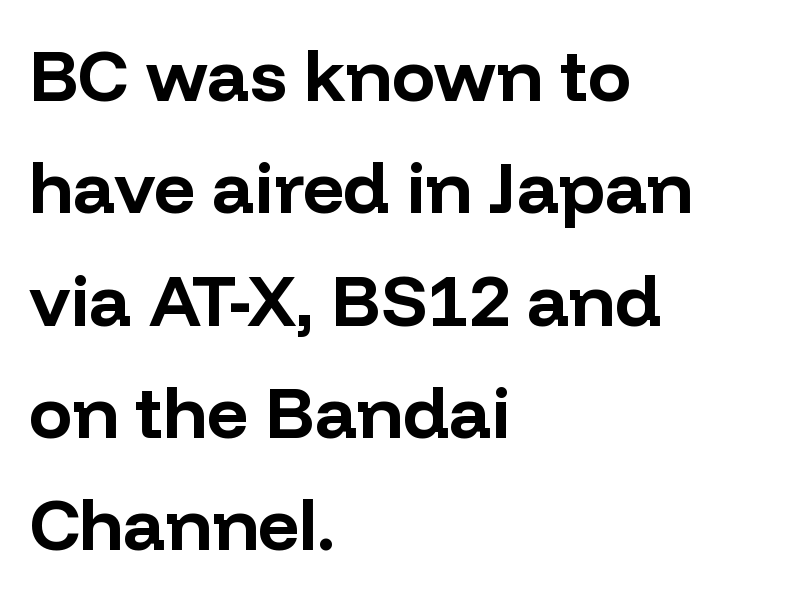
The image shows 72 px bold sans-serif type, upright; set left-aligned, normal line spacing (1.56x), normal letter spacing, not underlined; low stroke contrast and a medium x-height.
